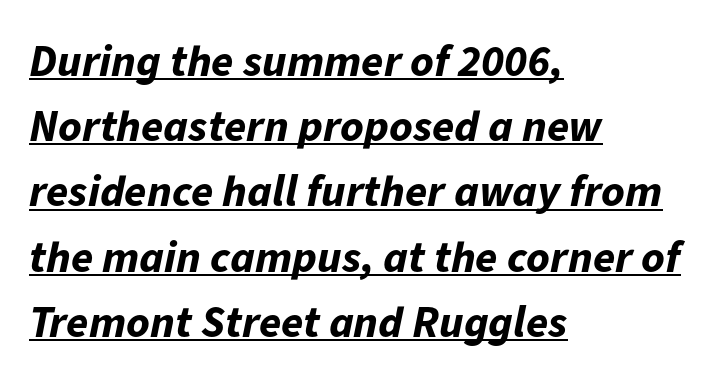
Q: Is the text bold? A: Yes.
Q: Is the text italic (slanted)? A: Yes, it leans right by about 11 degrees.
Q: Is the text underlined? A: Yes.
Q: How is the paragraph aligned? A: Left-aligned.
Q: Is the spacing between letters normal or unusually wide? A: Normal.
Q: Is the spacing between lines tight, normal or loose? A: Normal.
Q: Width (condensed, normal, or wide)? A: Normal.
Q: Stroke contrast? A: Low.
Q: x-height? A: Medium.
Q: Monospaced? A: No.
